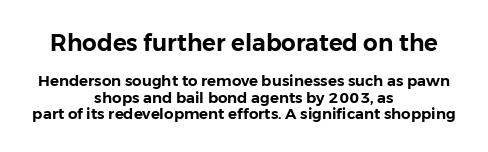
{"italic": "no", "underline": "no", "align": "center", "line_spacing": "tight", "line_spacing_ratio": 1.09, "letter_spacing": "normal", "letter_spacing_em": 0.0, "larger_block": "first", "size_ratio": 1.53, "glyph_px": 23}
